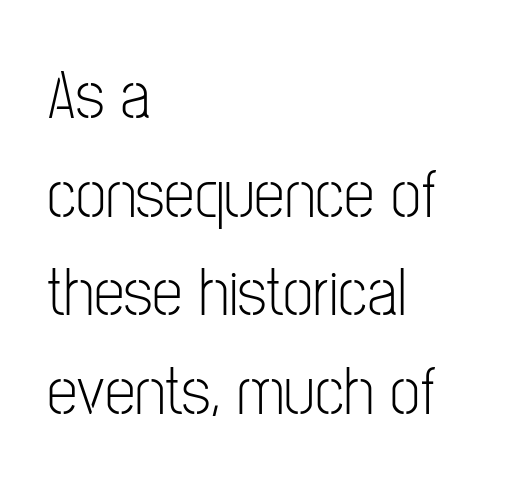
Q: Is the text bold? A: No.
Q: Is the text italic (slanted)? A: No, it is upright.
Q: Is the typeface a serif or a sans-serif typeface? A: Sans-serif.
Q: Is the text underlined? A: No.
Q: How is the paragraph aligned? A: Left-aligned.
Q: Is the spacing between letters normal or unusually wide? A: Normal.
Q: Is the spacing between lines tight, normal or loose? A: Normal.
Q: Width (condensed, normal, or wide)? A: Condensed.
Q: Stroke contrast? A: Low.
Q: x-height? A: Medium.
Q: Monospaced? A: No.
